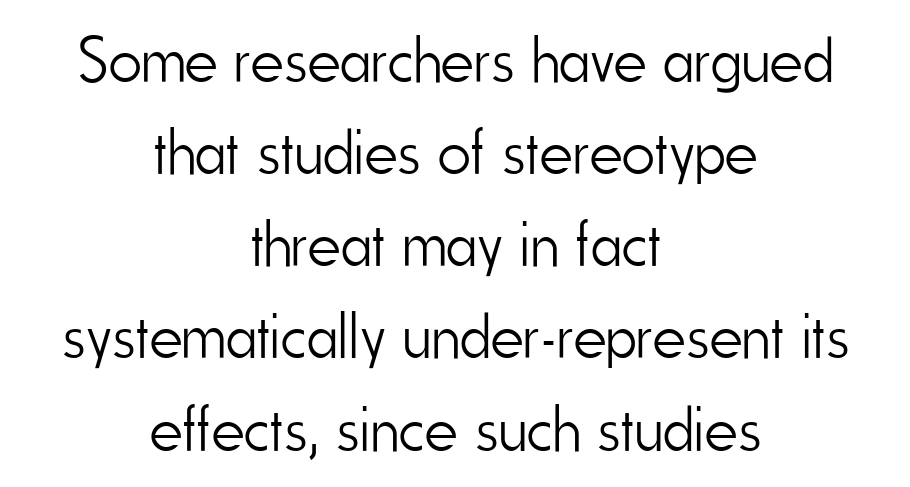
Q: Is the text bold? A: No.
Q: Is the text italic (slanted)? A: No, it is upright.
Q: Is the typeface a serif or a sans-serif typeface? A: Sans-serif.
Q: Is the text underlined? A: No.
Q: How is the paragraph aligned? A: Centered.
Q: Is the spacing between letters normal or unusually wide? A: Normal.
Q: Is the spacing between lines tight, normal or loose? A: Normal.
Q: Width (condensed, normal, or wide)? A: Condensed.
Q: Stroke contrast? A: Low.
Q: x-height? A: Small.
Q: Monospaced? A: No.
